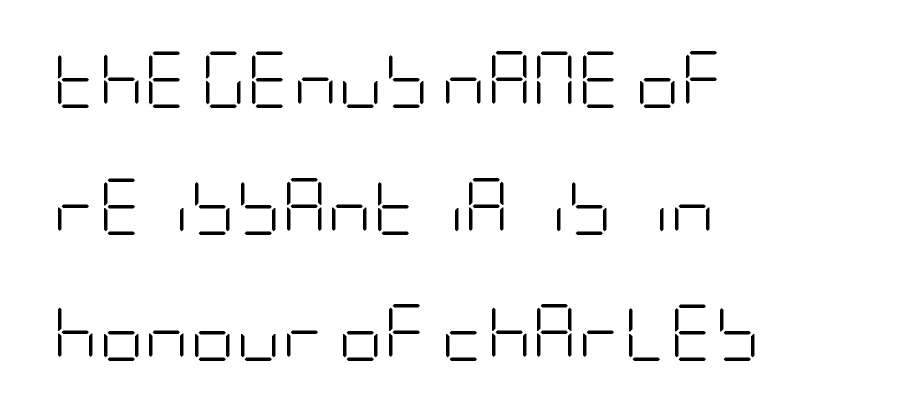
The typeface has the unassuming heft of standard copy or less. All the whitespace from short lines collects on the right. If you drew a line through each stem, it would be perfectly vertical. Words float on clear page, feet unadorned. This is sans-serif lettering, the kind often seen on screens and signage. The vertical gap from one line to the next is large.
